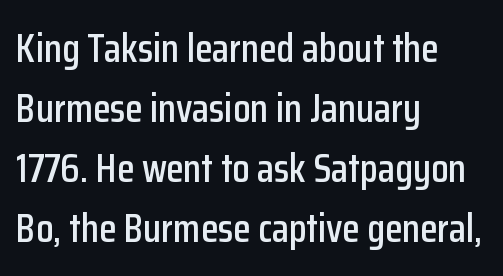
{"serif": "no", "italic": "no", "width": "condensed", "stroke_contrast": "low", "x_height": "medium", "monospaced": "no", "underline": "no", "align": "left", "line_spacing": "normal", "line_spacing_ratio": 1.5, "letter_spacing": "normal", "letter_spacing_em": 0.0, "glyph_px": 40}
